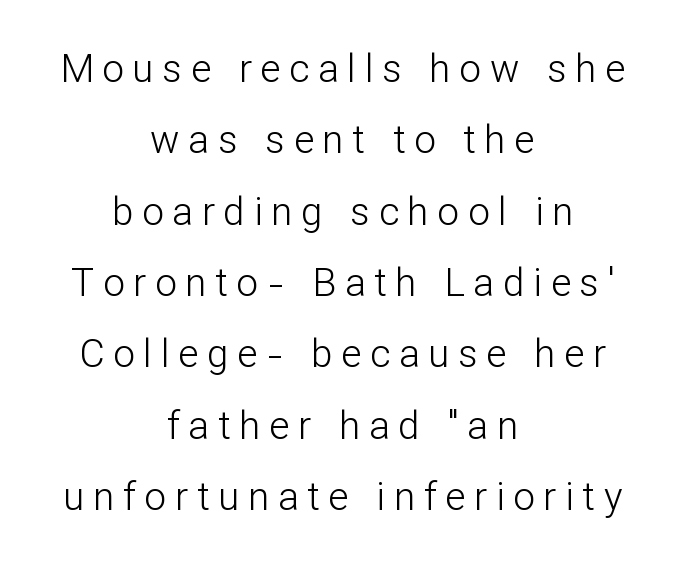
Q: Is the text bold? A: No.
Q: Is the text italic (slanted)? A: No, it is upright.
Q: Is the typeface a serif or a sans-serif typeface? A: Sans-serif.
Q: Is the text underlined? A: No.
Q: How is the paragraph aligned? A: Centered.
Q: Is the spacing between letters normal or unusually wide? A: Unusually wide.
Q: Width (condensed, normal, or wide)? A: Normal.
Q: Stroke contrast? A: Low.
Q: x-height? A: Medium.
Q: Monospaced? A: No.
